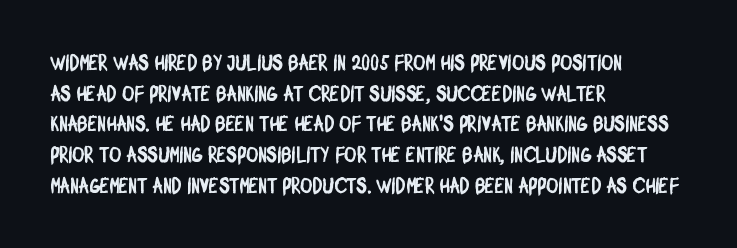
{"underline": "no", "align": "left", "line_spacing": "normal", "line_spacing_ratio": 1.46, "letter_spacing": "normal", "letter_spacing_em": 0.0, "glyph_px": 21}
